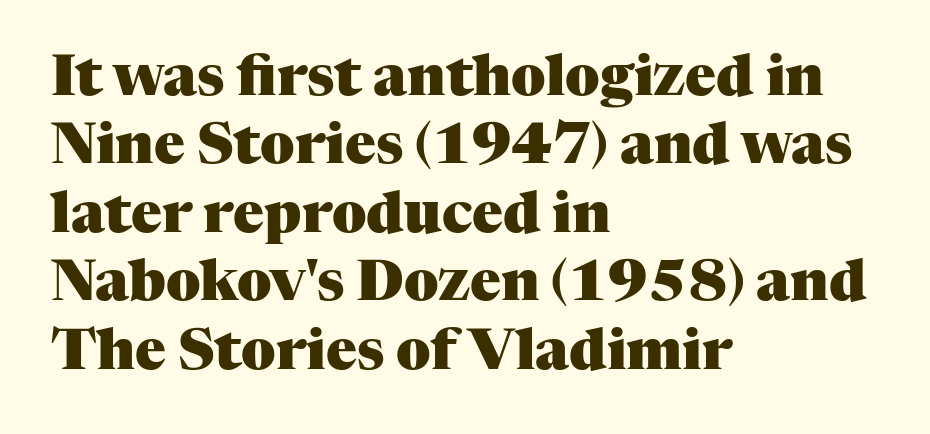
Q: Is the text bold? A: Yes.
Q: Is the text italic (slanted)? A: No, it is upright.
Q: Is the typeface a serif or a sans-serif typeface? A: Serif.
Q: Is the text underlined? A: No.
Q: How is the paragraph aligned? A: Left-aligned.
Q: Is the spacing between letters normal or unusually wide? A: Normal.
Q: Width (condensed, normal, or wide)? A: Normal.
Q: Stroke contrast? A: Medium.
Q: x-height? A: Medium.
Q: Monospaced? A: No.
